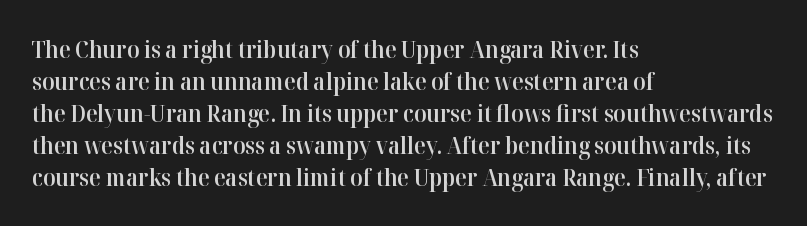
Q: Is the text bold? A: Semi-bold.
Q: Is the text italic (slanted)? A: No, it is upright.
Q: Is the text underlined? A: No.
Q: How is the paragraph aligned? A: Left-aligned.
Q: Is the spacing between letters normal or unusually wide? A: Normal.
Q: Is the spacing between lines tight, normal or loose? A: Normal.
